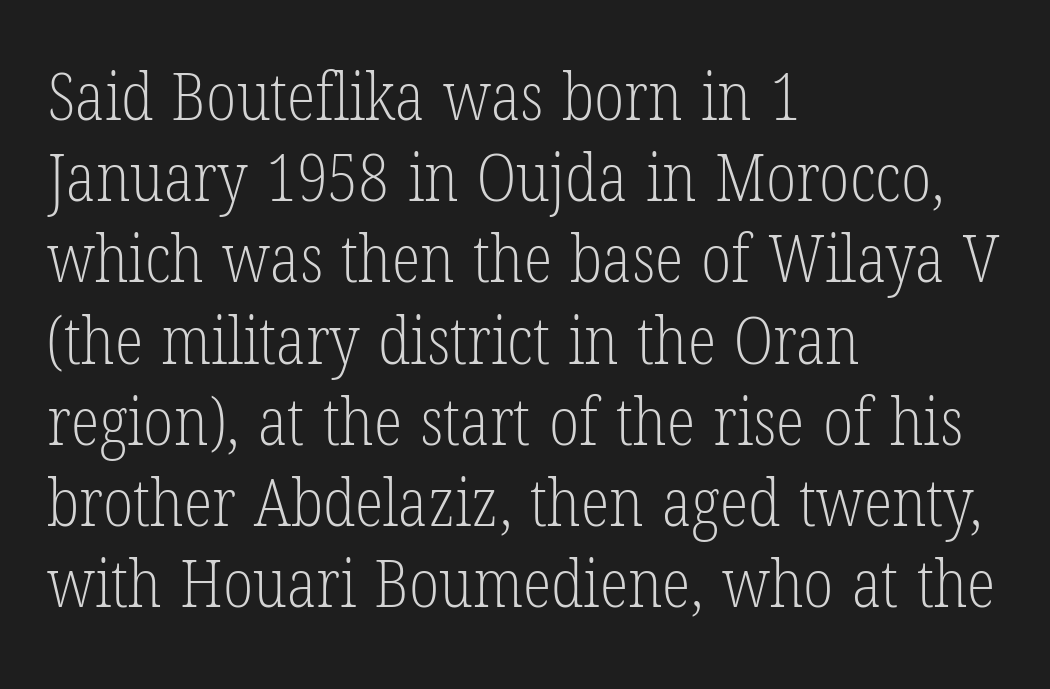
Does the type have serifs? Yes, each stem ends in a small foot. The ragged edge is on the right, which tells us the setting is flush left. The lettering stays uniformly vertical, giving the passage a roman look. Compared with typical body copy, the letter spacing here is the same. The foot of each line stays bare and open. The font is comparable to plain body text, perhaps lighter.
